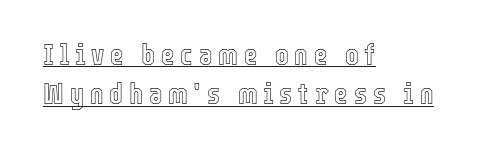
A typesetter would call this heavily tracked-out type. You could not count columns in this text — the font is proportionally spaced. What decoration does the sample have? An underline. Posture: straight, roman, zero tilt.
